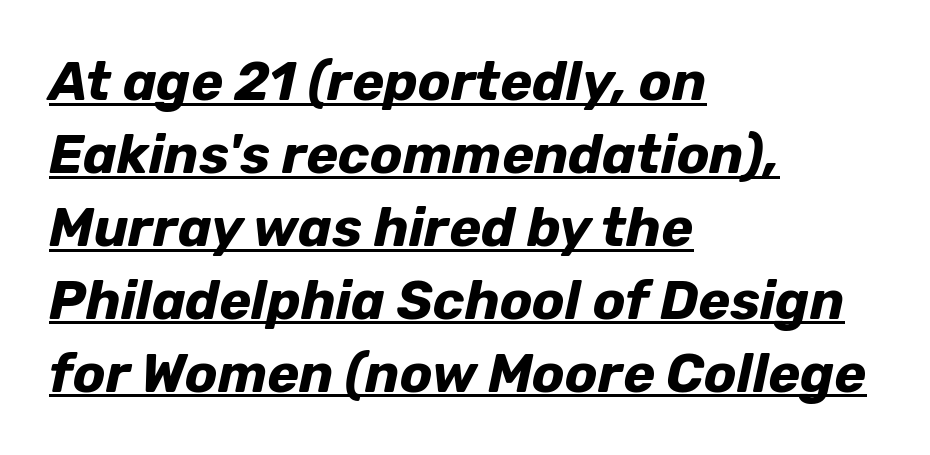
Evenly set lines give the paragraph a standard silhouette. The rendering keeps characters at their native spacing. Decoration check: the copy is underlined. The paragraph shown leans on its left margin. The rendering applies a slant to the glyphs. Proportional: the letters do not fall into vertical columns.
